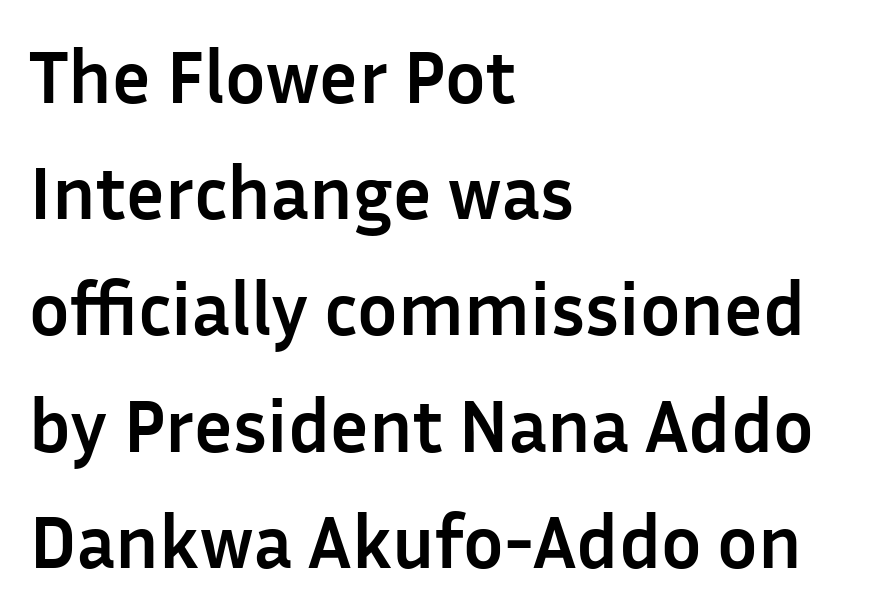
The image shows 75 px semibold sans-serif type, upright; set left-aligned, normal line spacing (1.55x), normal letter spacing, not underlined; low stroke contrast and a medium x-height.
